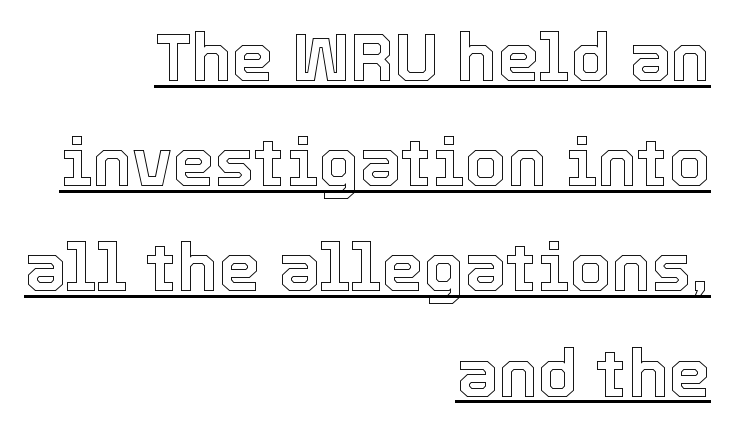
{"italic": "no", "width": "normal", "x_height": "medium", "monospaced": "no", "underline": "yes", "align": "right", "line_spacing": "normal", "line_spacing_ratio": 1.57, "letter_spacing": "normal", "letter_spacing_em": 0.0, "glyph_px": 67}
